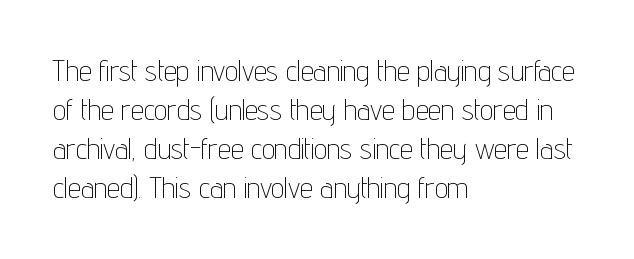
{"serif": "no", "italic": "no", "bold": "no", "weight": "thin", "width": "condensed", "stroke_contrast": "low", "x_height": "medium", "monospaced": "no", "underline": "no", "align": "left", "line_spacing": "normal", "line_spacing_ratio": 1.35, "letter_spacing": "normal", "letter_spacing_em": 0.0, "glyph_px": 29}
